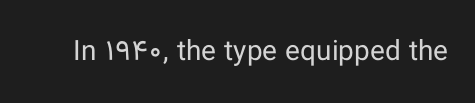
Q: Is the text bold? A: No.
Q: Is the text italic (slanted)? A: No, it is upright.
Q: Is the typeface a serif or a sans-serif typeface? A: Sans-serif.
Q: Is the text underlined? A: No.
Q: Is the spacing between letters normal or unusually wide? A: Normal.
Q: Width (condensed, normal, or wide)? A: Normal.
Q: Stroke contrast? A: Low.
Q: x-height? A: Medium.
Q: Monospaced? A: No.
